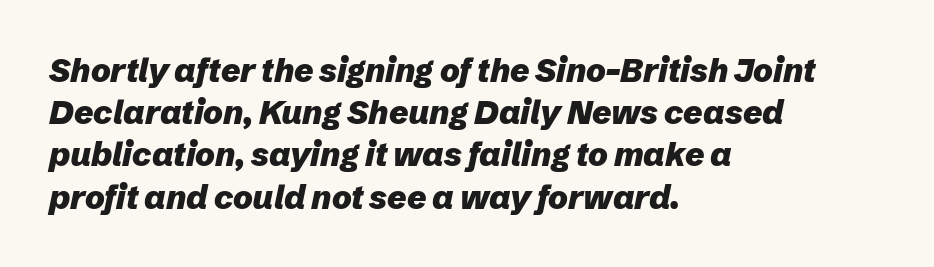
Q: Is the text bold? A: Yes.
Q: Is the text italic (slanted)? A: Yes, it leans right by about 12 degrees.
Q: Is the text underlined? A: No.
Q: How is the paragraph aligned? A: Left-aligned.
Q: Is the spacing between letters normal or unusually wide? A: Normal.
Q: Is the spacing between lines tight, normal or loose? A: Normal.
Q: Width (condensed, normal, or wide)? A: Normal.
Q: Stroke contrast? A: Low.
Q: x-height? A: Medium.
Q: Monospaced? A: No.
